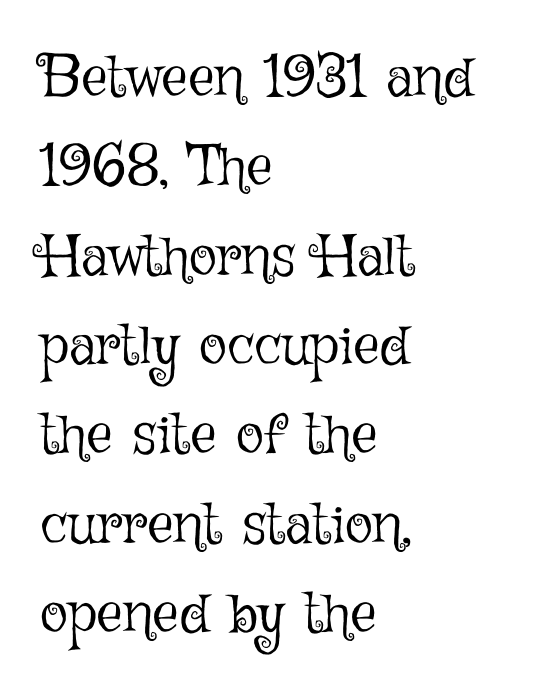
Q: Is the text bold? A: No.
Q: Is the text italic (slanted)? A: No, it is upright.
Q: Is the text underlined? A: No.
Q: How is the paragraph aligned? A: Left-aligned.
Q: Is the spacing between letters normal or unusually wide? A: Normal.
Q: Is the spacing between lines tight, normal or loose? A: Normal.
Q: Width (condensed, normal, or wide)? A: Normal.
Q: Stroke contrast? A: Low.
Q: x-height? A: Medium.
Q: Monospaced? A: No.
